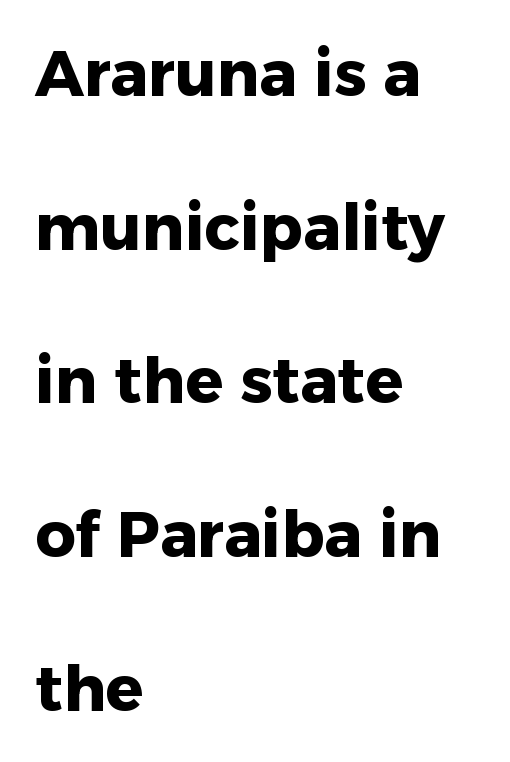
The image shows 63 px heavy sans-serif type, upright; set left-aligned, loose line spacing (2.44x), normal letter spacing, not underlined; low stroke contrast and a medium x-height.
